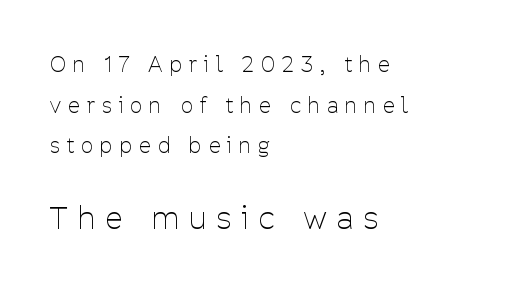
{"serif": "no", "italic": "no", "bold": "no", "weight": "thin", "width": "condensed", "stroke_contrast": "low", "x_height": "medium", "monospaced": "no", "underline": "no", "align": "left", "line_spacing": "loose", "line_spacing_ratio": 1.94, "letter_spacing": "wide", "letter_spacing_em": 0.35, "larger_block": "second", "size_ratio": 1.48, "glyph_px": 31}
